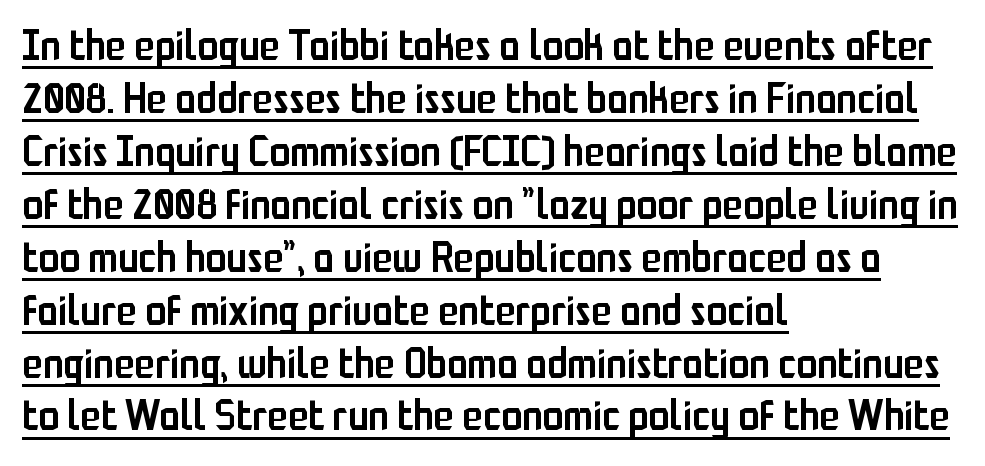
{"serif": "no", "italic": "no", "bold": "semi", "weight": "semibold", "width": "condensed", "stroke_contrast": "low", "x_height": "medium", "monospaced": "no", "underline": "yes", "align": "left", "line_spacing": "normal", "line_spacing_ratio": 1.26, "letter_spacing": "normal", "letter_spacing_em": 0.0, "glyph_px": 42}
